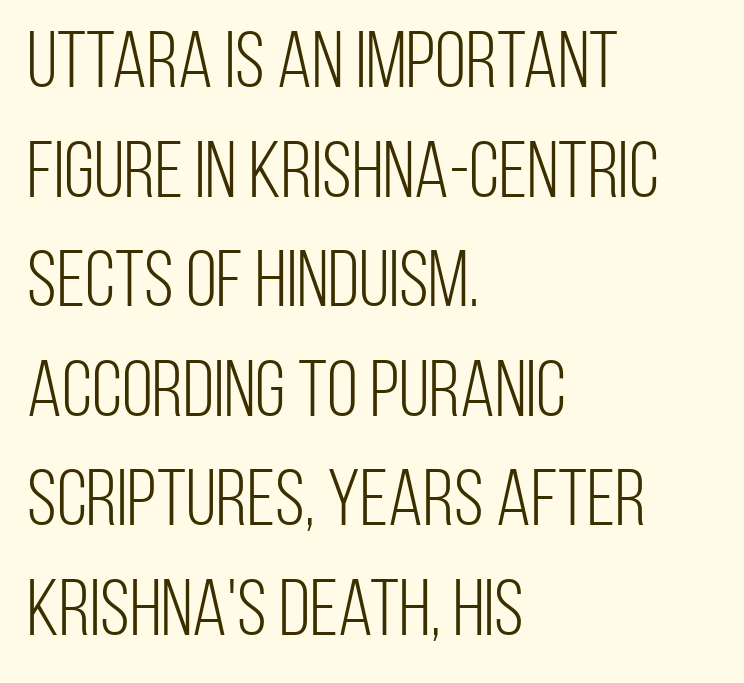
Q: Is the text bold? A: No.
Q: Is the text italic (slanted)? A: No, it is upright.
Q: Is the typeface a serif or a sans-serif typeface? A: Sans-serif.
Q: Is the text underlined? A: No.
Q: How is the paragraph aligned? A: Left-aligned.
Q: Is the spacing between letters normal or unusually wide? A: Normal.
Q: Is the spacing between lines tight, normal or loose? A: Normal.
Q: Width (condensed, normal, or wide)? A: Condensed.
Q: Stroke contrast? A: Low.
Q: x-height? A: Large.
Q: Monospaced? A: No.
